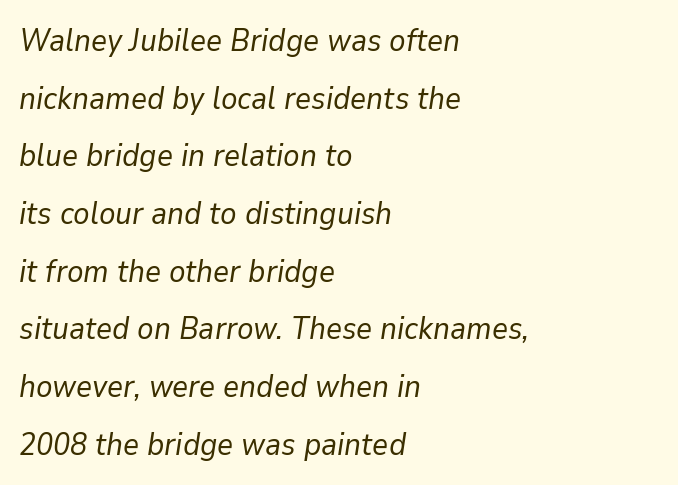
{"italic": "yes", "lean": "right", "slant_degrees": 9, "bold": "no", "weight": "regular", "width": "normal", "stroke_contrast": "low", "x_height": "medium", "monospaced": "no", "underline": "no", "align": "left", "line_spacing_ratio": 1.86, "letter_spacing": "normal", "letter_spacing_em": 0.0, "glyph_px": 31}
